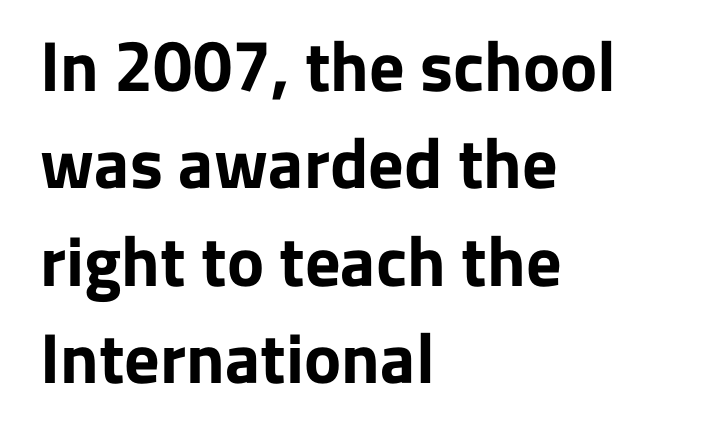
This rendering leaves character spacing at its baseline value. Which margin do the lines hug? The left one — the right edge is uneven. The glyphs are unaccompanied by any horizontal stroke below them. The rendering uses natural spacing where letterforms have individual widths.
